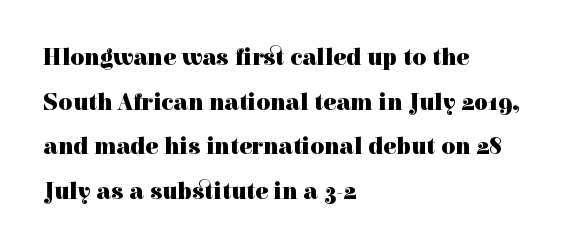
The image shows 24 px bold type, upright; set left-aligned, line spacing 1.86x, normal letter spacing, not underlined.
